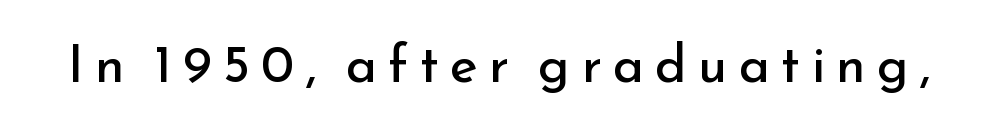
{"serif": "no", "italic": "no", "bold": "no", "weight": "regular", "width": "normal", "stroke_contrast": "low", "x_height": "small", "monospaced": "no", "underline": "no", "letter_spacing": "wide", "letter_spacing_em": 0.21, "glyph_px": 53}
